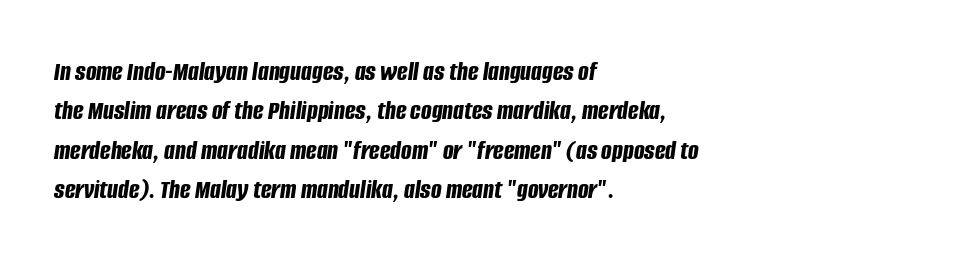
Q: Is the text bold? A: Yes.
Q: Is the text italic (slanted)? A: Yes, it leans right by about 8 degrees.
Q: Is the text underlined? A: No.
Q: How is the paragraph aligned? A: Left-aligned.
Q: Is the spacing between letters normal or unusually wide? A: Normal.
Q: Is the spacing between lines tight, normal or loose? A: Normal.
Q: Width (condensed, normal, or wide)? A: Condensed.
Q: Stroke contrast? A: Low.
Q: x-height? A: Large.
Q: Monospaced? A: No.
